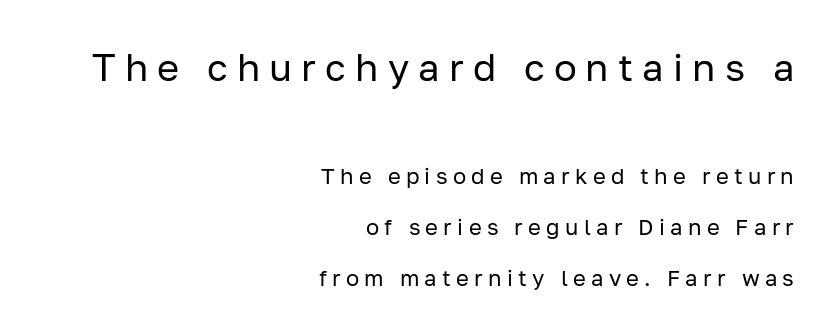
Q: Is the text bold? A: No.
Q: Is the text italic (slanted)? A: No, it is upright.
Q: Is the typeface a serif or a sans-serif typeface? A: Sans-serif.
Q: Is the text underlined? A: No.
Q: How is the paragraph aligned? A: Right-aligned.
Q: Is the spacing between letters normal or unusually wide? A: Unusually wide.
Q: Is the spacing between lines tight, normal or loose? A: Loose.
Q: Which block of text is set in a larger size, the first (top) or the second (bottom)? A: The first (top) one.
Q: Width (condensed, normal, or wide)? A: Normal.
Q: Stroke contrast? A: Low.
Q: x-height? A: Medium.
Q: Monospaced? A: No.
